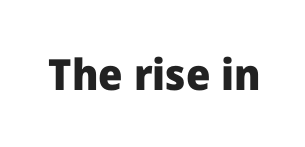
{"serif": "no", "italic": "no", "bold": "yes", "weight": "heavy", "width": "normal", "stroke_contrast": "low", "x_height": "medium", "monospaced": "no", "underline": "no", "letter_spacing": "normal", "letter_spacing_em": 0.0, "glyph_px": 43}
